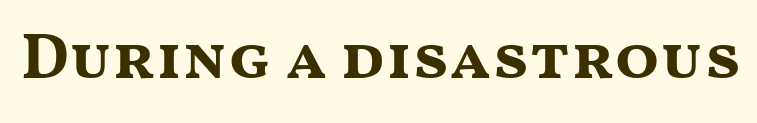
{"serif": "no", "italic": "no", "bold": "yes", "weight": "bold", "width": "wide", "stroke_contrast": "medium", "x_height": "medium", "monospaced": "no", "underline": "no", "letter_spacing": "normal", "letter_spacing_em": 0.0, "glyph_px": 65}
